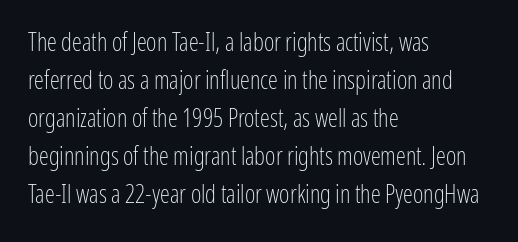
{"italic": "no", "bold": "no", "underline": "no", "align": "left", "line_spacing": "normal", "line_spacing_ratio": 1.52, "letter_spacing": "normal", "letter_spacing_em": 0.0, "glyph_px": 25}
